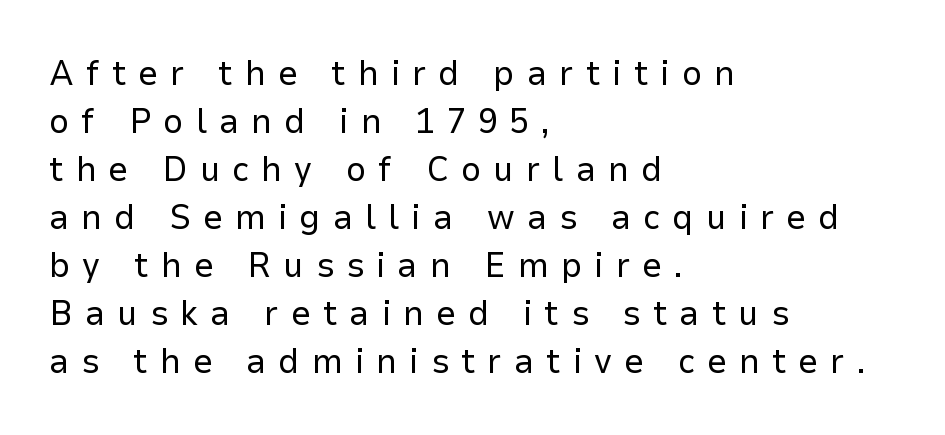
The image shows 35 px regular-weight sans-serif type, upright; set left-aligned, normal line spacing (1.37x), unusually wide letter spacing (+0.35 em), not underlined; low stroke contrast and a medium x-height.
